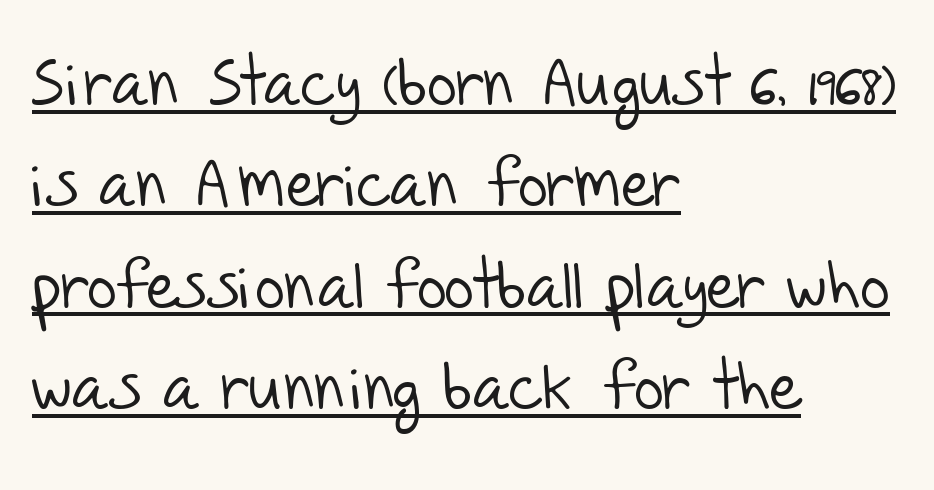
The image shows 65 px light sans-serif type; set left-aligned, normal line spacing (1.56x), normal letter spacing, underlined; low stroke contrast and a large x-height.
